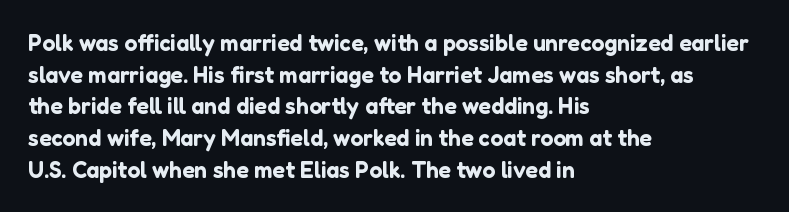
{"italic": "no", "underline": "no", "align": "left", "line_spacing": "normal", "line_spacing_ratio": 1.38, "letter_spacing": "normal", "letter_spacing_em": 0.0, "glyph_px": 23}
